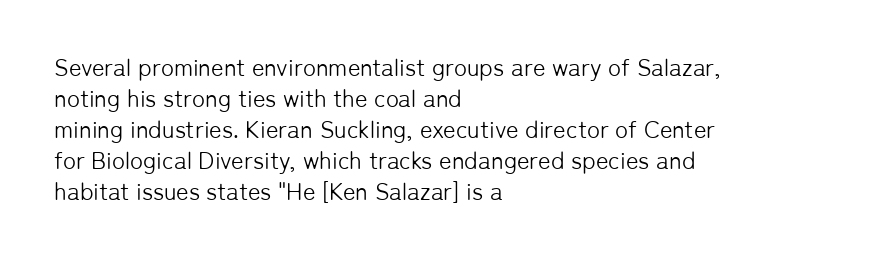
{"italic": "no", "bold": "no", "underline": "no", "align": "left", "line_spacing": "normal", "line_spacing_ratio": 1.29, "letter_spacing": "normal", "letter_spacing_em": 0.0, "glyph_px": 24}
